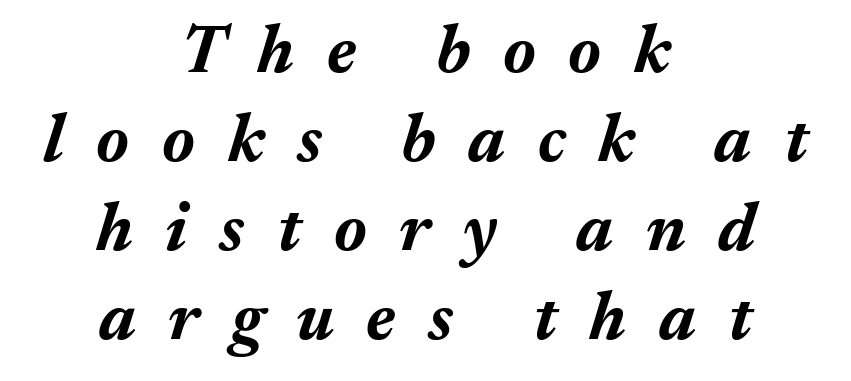
{"italic": "yes", "lean": "right", "slant_degrees": 17, "bold": "yes", "weight": "bold", "width": "normal", "stroke_contrast": "medium", "x_height": "medium", "monospaced": "no", "underline": "no", "align": "center", "line_spacing": "normal", "line_spacing_ratio": 1.31, "letter_spacing": "wide", "letter_spacing_em": 0.48, "glyph_px": 68}
